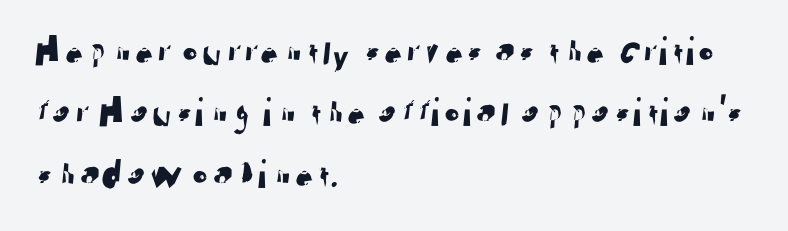
The image shows 41 px sans-serif type; set left-aligned, normal line spacing (1.5x), normal letter spacing, not underlined; low stroke contrast and a medium x-height.
